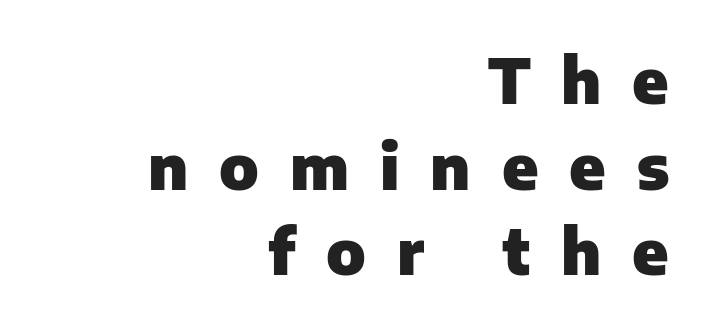
The image shows 63 px heavy sans-serif type, upright; set right-aligned, normal line spacing (1.36x), unusually wide letter spacing (+0.49 em), not underlined; low stroke contrast and a medium x-height.
